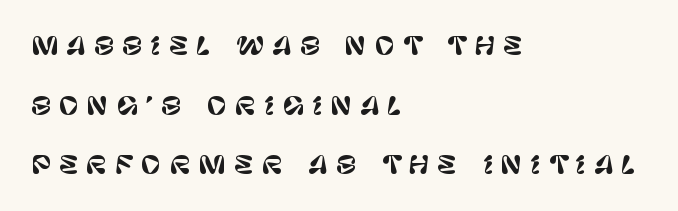
{"underline": "no", "align": "left", "line_spacing": "loose", "line_spacing_ratio": 2.48, "letter_spacing": "wide", "letter_spacing_em": 0.34, "glyph_px": 24}
